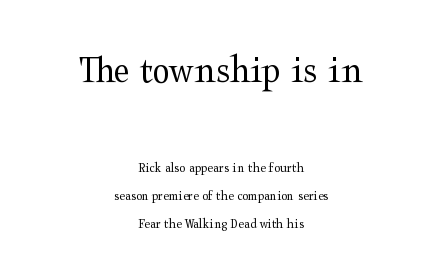
Q: Is the text bold? A: No.
Q: Is the text italic (slanted)? A: No, it is upright.
Q: Is the typeface a serif or a sans-serif typeface? A: Serif.
Q: Is the text underlined? A: No.
Q: How is the paragraph aligned? A: Centered.
Q: Is the spacing between letters normal or unusually wide? A: Normal.
Q: Is the spacing between lines tight, normal or loose? A: Loose.
Q: Which block of text is set in a larger size, the first (top) or the second (bottom)? A: The first (top) one.
Q: Width (condensed, normal, or wide)? A: Wide.
Q: Stroke contrast? A: Medium.
Q: x-height? A: Medium.
Q: Monospaced? A: No.
